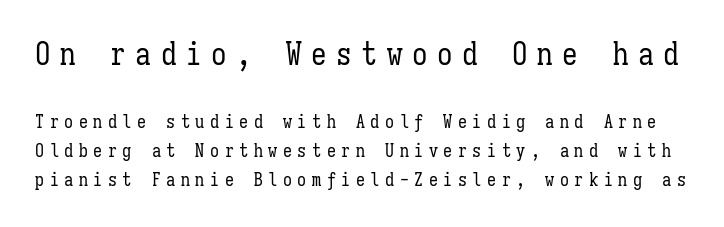
{"italic": "no", "bold": "no", "weight": "regular", "width": "condensed", "stroke_contrast": "low", "x_height": "medium", "monospaced": "yes", "underline": "no", "line_spacing": "normal", "line_spacing_ratio": 1.61, "letter_spacing": "wide", "letter_spacing_em": 0.31, "larger_block": "first", "size_ratio": 1.72, "glyph_px": 31}
